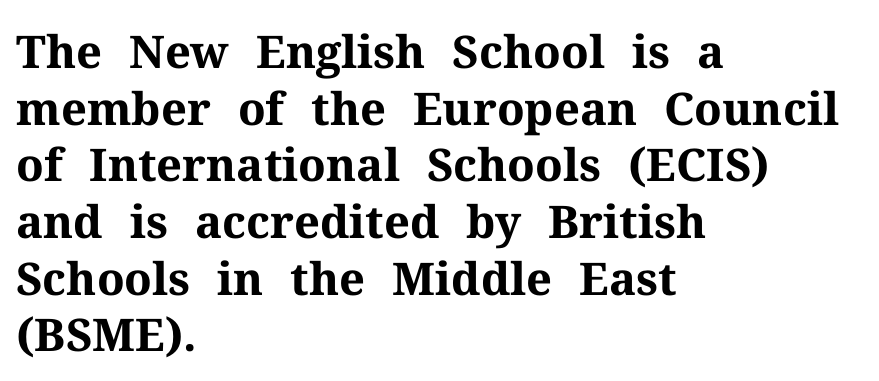
Q: Is the text bold? A: Yes.
Q: Is the text italic (slanted)? A: No, it is upright.
Q: Is the typeface a serif or a sans-serif typeface? A: Serif.
Q: Is the text underlined? A: No.
Q: How is the paragraph aligned? A: Left-aligned.
Q: Is the spacing between letters normal or unusually wide? A: Normal.
Q: Is the spacing between lines tight, normal or loose? A: Normal.
Q: Width (condensed, normal, or wide)? A: Normal.
Q: Stroke contrast? A: Medium.
Q: x-height? A: Medium.
Q: Monospaced? A: No.
